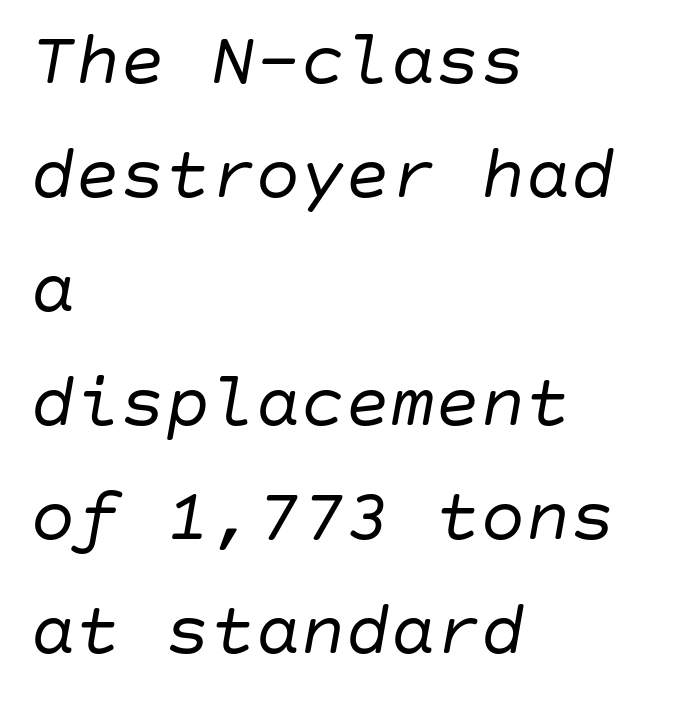
The image shows 75 px regular-weight type, italic (leaning right); set left-aligned, normal line spacing (1.52x), normal letter spacing, not underlined; low stroke contrast and a large x-height.
